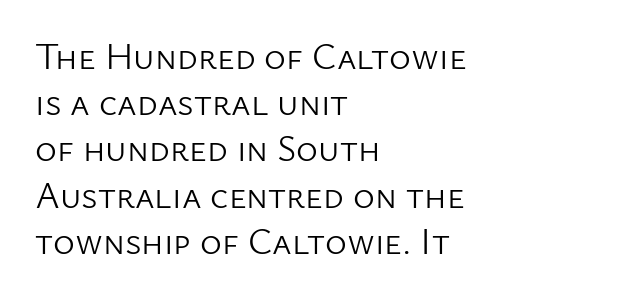
{"serif": "no", "italic": "no", "bold": "no", "weight": "light", "width": "normal", "stroke_contrast": "low", "x_height": "medium", "monospaced": "no", "underline": "no", "align": "left", "line_spacing": "normal", "line_spacing_ratio": 1.25, "letter_spacing": "normal", "letter_spacing_em": 0.0, "glyph_px": 37}
